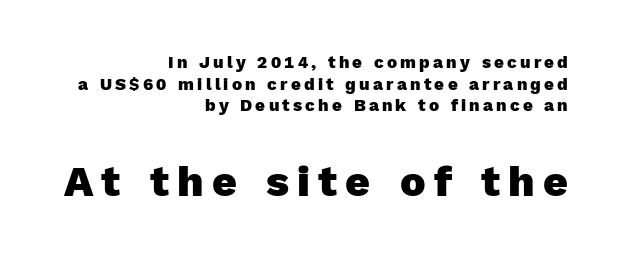
{"serif": "no", "italic": "no", "bold": "yes", "weight": "heavy", "width": "normal", "x_height": "medium", "monospaced": "no", "underline": "no", "align": "right", "line_spacing": "normal", "line_spacing_ratio": 1.27, "larger_block": "second", "size_ratio": 2.53, "glyph_px": 43}
